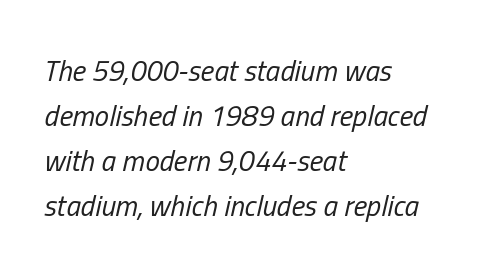
The image shows 29 px regular-weight, condensed type, italic (leaning right); set left-aligned, normal line spacing (1.55x), normal letter spacing, not underlined; low stroke contrast and a medium x-height.
